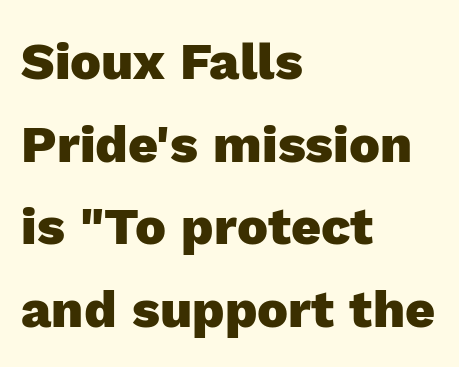
{"serif": "no", "italic": "no", "bold": "yes", "weight": "heavy", "width": "normal", "x_height": "medium", "monospaced": "no", "underline": "no", "align": "left", "line_spacing": "normal", "line_spacing_ratio": 1.59, "letter_spacing": "normal", "letter_spacing_em": 0.0, "glyph_px": 52}
